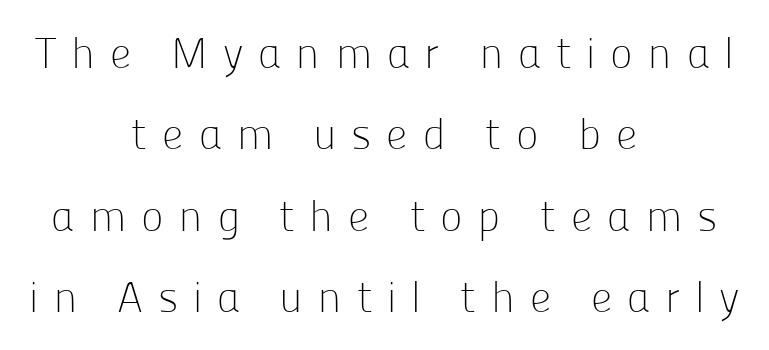
Spacing verdict: proportional, widths tailored to each character. A typesetter would mark this as roman, not italic. A clean baseline with only descenders dipping below it. The rendering positions every line midway between the sides. This sample uses a sans-serif face. This reads as an unemphasized weight, regular at the heaviest.
